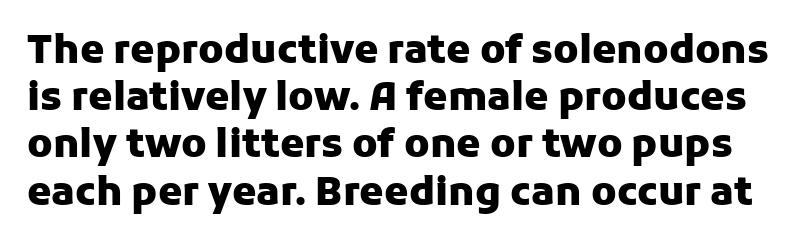
{"serif": "no", "italic": "no", "bold": "yes", "weight": "heavy", "width": "normal", "stroke_contrast": "low", "x_height": "medium", "monospaced": "no", "underline": "no", "line_spacing_ratio": 1.21, "letter_spacing": "normal", "letter_spacing_em": 0.0, "glyph_px": 39}
